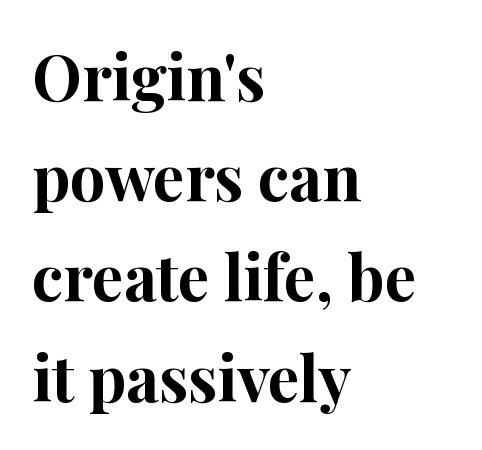
Character widths vary here, with narrow letters taking less room than wide ones. Each line starts at the same left margin while the right side varies. I'd call this a serif setting — the letters wear small feet. Pretty heavy lettering here — definitely bold. No extra tracking has been applied to these lines.
